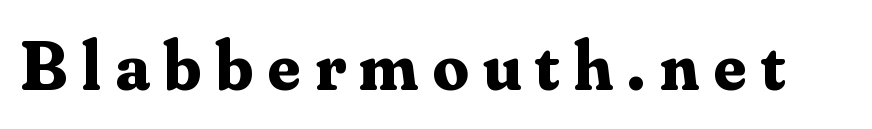
The image shows 71 px bold serif type, upright; set unusually wide letter spacing (+0.2 em), not underlined; medium stroke contrast and a small x-height.
